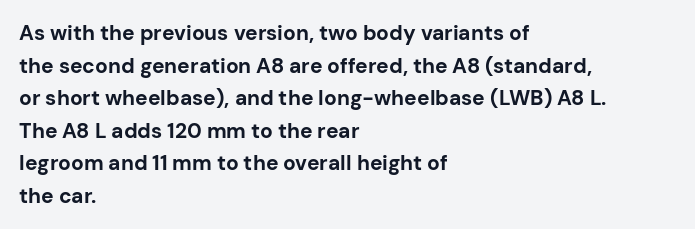
{"italic": "no", "bold": "yes", "underline": "no", "align": "left", "line_spacing": "normal", "line_spacing_ratio": 1.55, "letter_spacing": "normal", "letter_spacing_em": 0.0, "glyph_px": 21}
